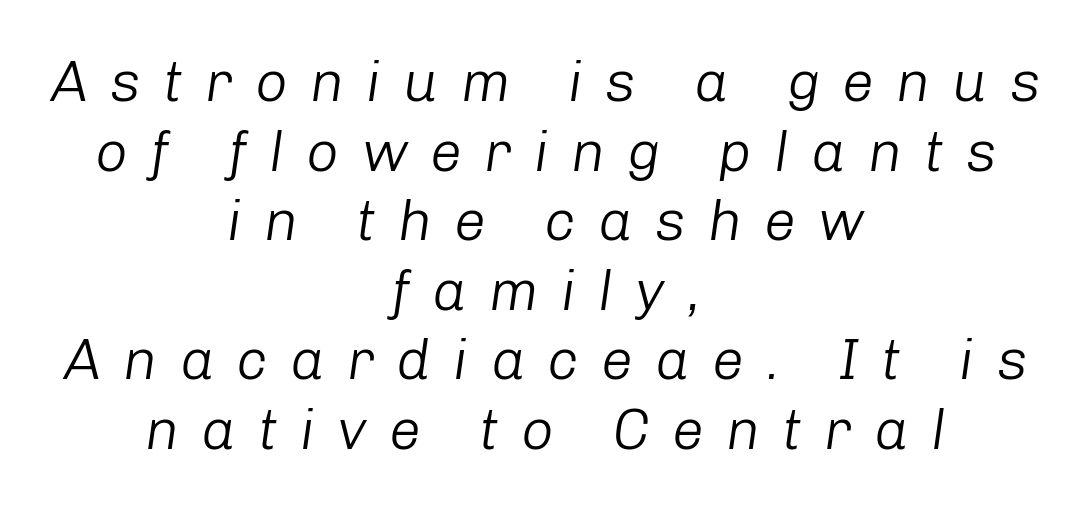
The image shows 57 px light type, italic (leaning right); set centered, line spacing 1.22x, unusually wide letter spacing (+0.39 em), not underlined; low stroke contrast and a medium x-height.
